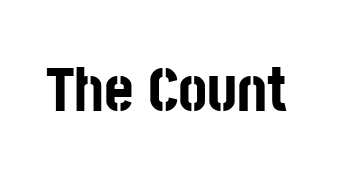
The image shows 63 px bold, condensed sans-serif type, upright; set normal letter spacing, not underlined; low stroke contrast and a large x-height.
